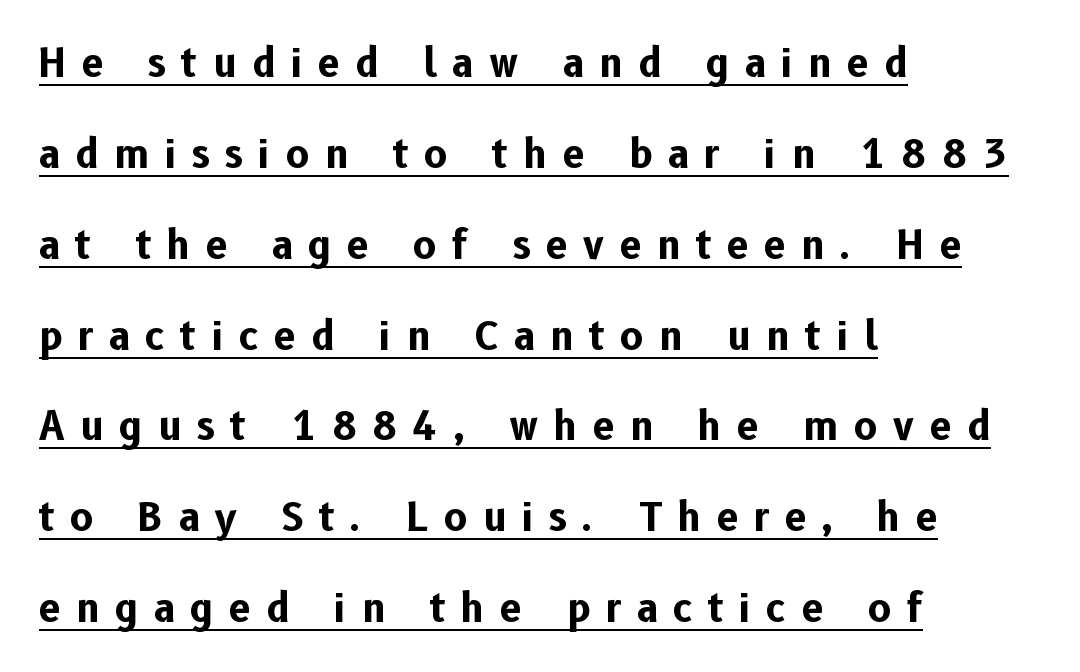
{"serif": "no", "italic": "no", "bold": "yes", "weight": "bold", "width": "normal", "stroke_contrast": "low", "x_height": "medium", "monospaced": "no", "underline": "yes", "align": "left", "line_spacing": "loose", "line_spacing_ratio": 2.33, "letter_spacing": "wide", "letter_spacing_em": 0.4, "glyph_px": 39}
